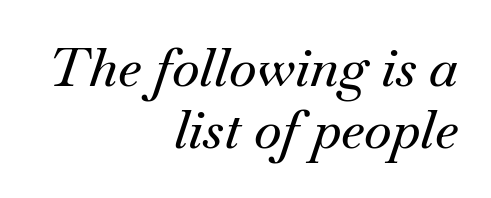
Caption: multi-line text, flush right, ragged left. The gaps between neighbouring characters are ordinary and unremarkable. This is oblique type, the kind used for emphasis or titles. The baseline area is clear. These lines are rendered in a variable-pitch font.
